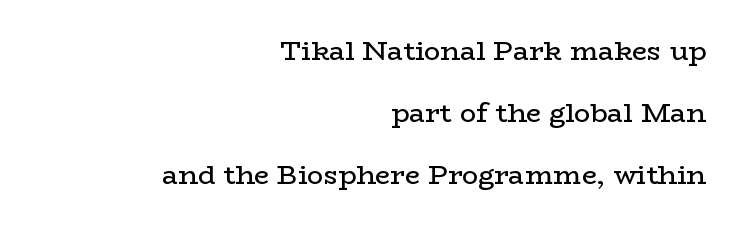
The image shows 27 px text type, upright; set right-aligned, loose line spacing (2.29x), normal letter spacing, not underlined.
